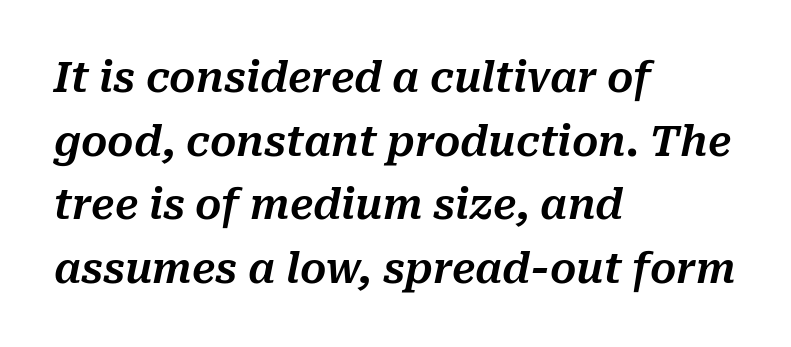
Q: Is the text italic (slanted)? A: Yes, it leans right by about 10 degrees.
Q: Is the text underlined? A: No.
Q: How is the paragraph aligned? A: Left-aligned.
Q: Is the spacing between letters normal or unusually wide? A: Normal.
Q: Is the spacing between lines tight, normal or loose? A: Normal.
Q: Width (condensed, normal, or wide)? A: Normal.
Q: Stroke contrast? A: Medium.
Q: x-height? A: Medium.
Q: Monospaced? A: No.
